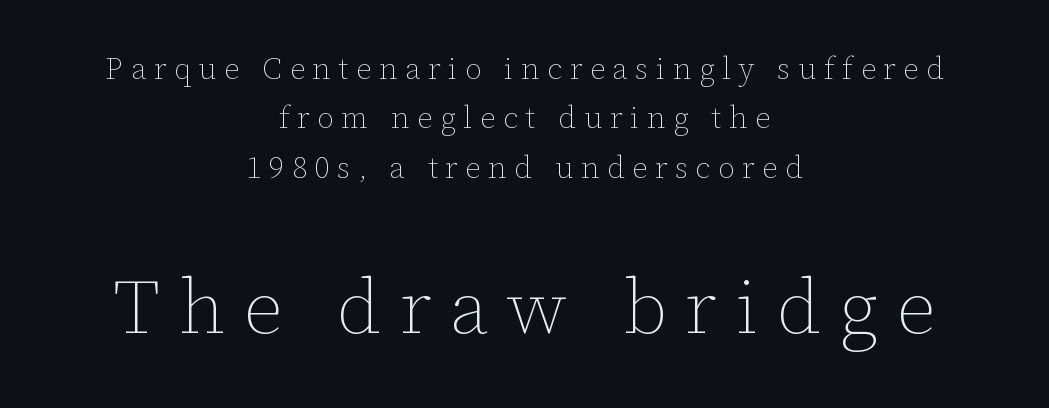
{"italic": "no", "bold": "no", "weight": "thin", "width": "normal", "stroke_contrast": "low", "x_height": "medium", "monospaced": "no", "underline": "no", "align": "center", "line_spacing": "normal", "line_spacing_ratio": 1.59, "letter_spacing": "wide", "letter_spacing_em": 0.24, "larger_block": "second", "size_ratio": 2.48, "glyph_px": 77}
